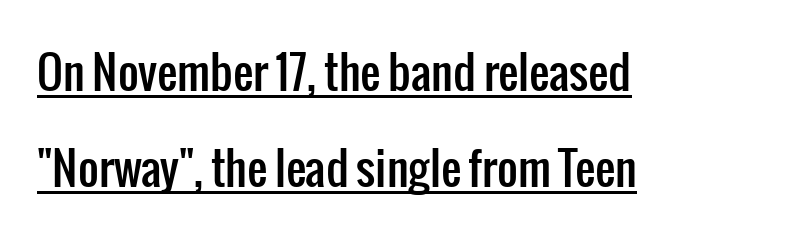
Q: Is the text italic (slanted)? A: No, it is upright.
Q: Is the typeface a serif or a sans-serif typeface? A: Sans-serif.
Q: Is the text underlined? A: Yes.
Q: How is the paragraph aligned? A: Left-aligned.
Q: Is the spacing between letters normal or unusually wide? A: Normal.
Q: Is the spacing between lines tight, normal or loose? A: Loose.
Q: Width (condensed, normal, or wide)? A: Condensed.
Q: Stroke contrast? A: Low.
Q: x-height? A: Medium.
Q: Monospaced? A: No.
